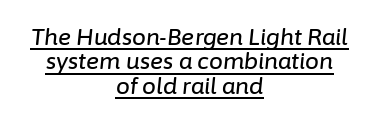
Q: Is the text italic (slanted)? A: Yes, it leans right by about 6 degrees.
Q: Is the text underlined? A: Yes.
Q: How is the paragraph aligned? A: Centered.
Q: Is the spacing between letters normal or unusually wide? A: Normal.
Q: Is the spacing between lines tight, normal or loose? A: Tight.
